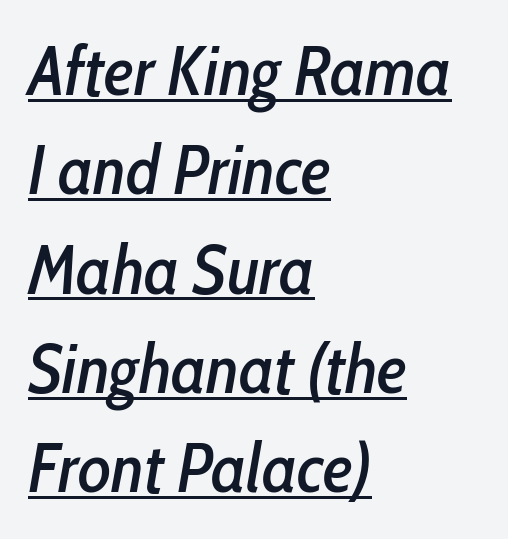
{"italic": "yes", "lean": "right", "slant_degrees": 10, "width": "condensed", "stroke_contrast": "low", "x_height": "medium", "monospaced": "no", "underline": "yes", "align": "left", "line_spacing": "normal", "line_spacing_ratio": 1.44, "letter_spacing": "normal", "letter_spacing_em": 0.0, "glyph_px": 69}
